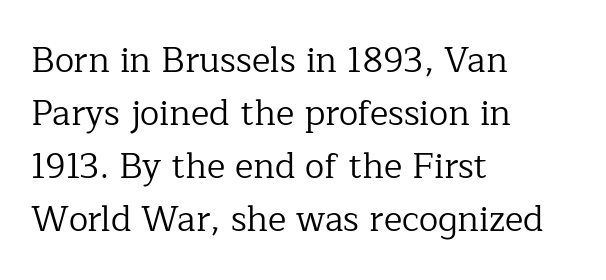
{"serif": "yes", "italic": "no", "bold": "no", "weight": "regular", "width": "normal", "stroke_contrast": "low", "x_height": "medium", "monospaced": "no", "underline": "no", "align": "left", "line_spacing": "normal", "line_spacing_ratio": 1.51, "letter_spacing": "normal", "letter_spacing_em": 0.0, "glyph_px": 35}
